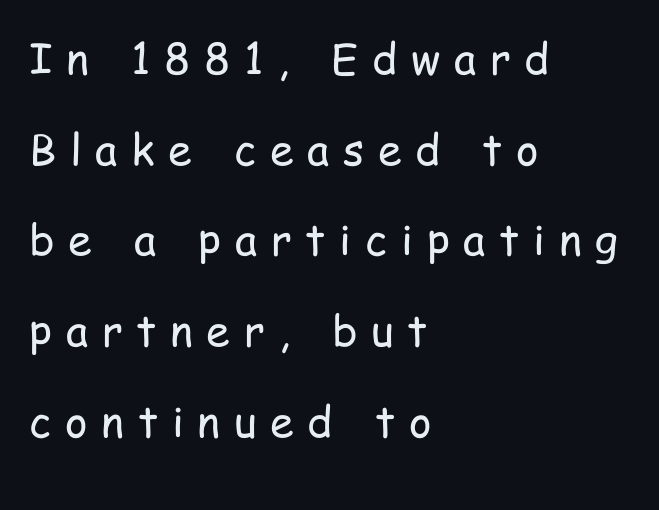
The image shows 43 px regular-weight, condensed sans-serif type, upright; set left-aligned, loose line spacing (2.11x), unusually wide letter spacing (+0.32 em), not underlined; low stroke contrast and a medium x-height.
